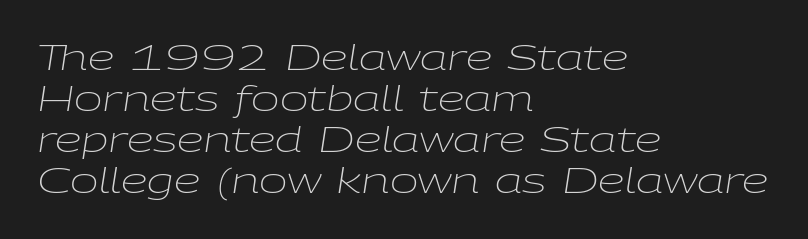
Q: Is the text bold? A: No.
Q: Is the text italic (slanted)? A: Yes, it leans right by about 9 degrees.
Q: Is the text underlined? A: No.
Q: How is the paragraph aligned? A: Left-aligned.
Q: Is the spacing between letters normal or unusually wide? A: Normal.
Q: Width (condensed, normal, or wide)? A: Wide.
Q: Stroke contrast? A: Low.
Q: x-height? A: Medium.
Q: Monospaced? A: No.
